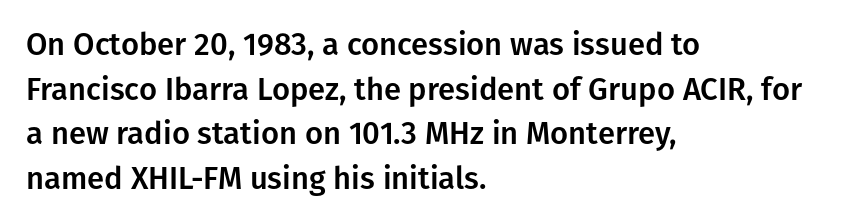
Each word holds together tightly as a unit, with standard inter-letter gaps. The face used here is proportionally spaced, like ordinary book or web type. The typesetter chose a ragged-right arrangement here. The designer left line spacing at the default. Type without underlining.
